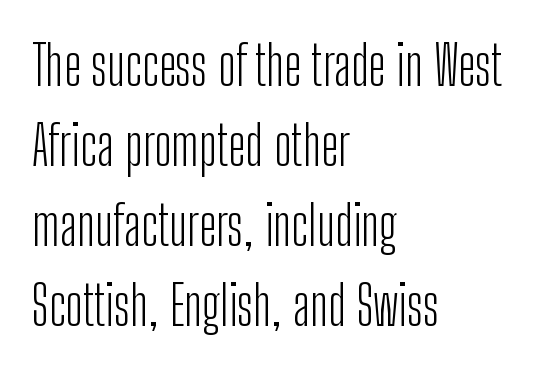
The image shows 54 px light, condensed sans-serif type, upright; set left-aligned, normal line spacing (1.48x), normal letter spacing, not underlined; low stroke contrast and a medium x-height.
